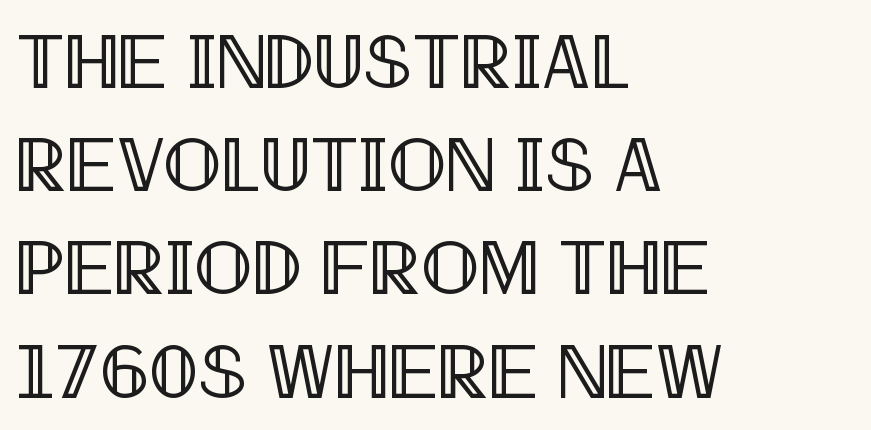
{"italic": "no", "width": "condensed", "x_height": "large", "monospaced": "no", "underline": "no", "align": "left", "line_spacing": "normal", "line_spacing_ratio": 1.34, "letter_spacing": "normal", "letter_spacing_em": 0.0, "glyph_px": 77}
